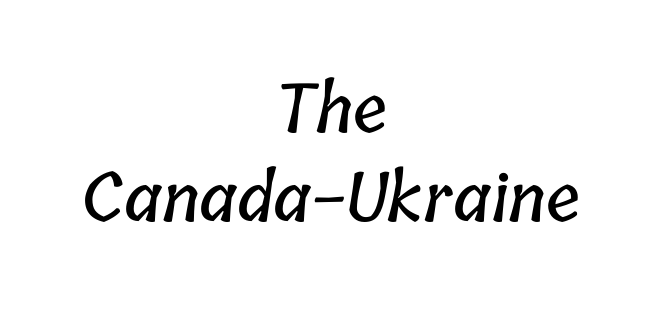
Q: Is the text underlined? A: No.
Q: How is the paragraph aligned? A: Centered.
Q: Is the spacing between letters normal or unusually wide? A: Normal.
Q: Is the spacing between lines tight, normal or loose? A: Normal.
Q: Width (condensed, normal, or wide)? A: Condensed.
Q: Stroke contrast? A: Low.
Q: x-height? A: Medium.
Q: Monospaced? A: No.
